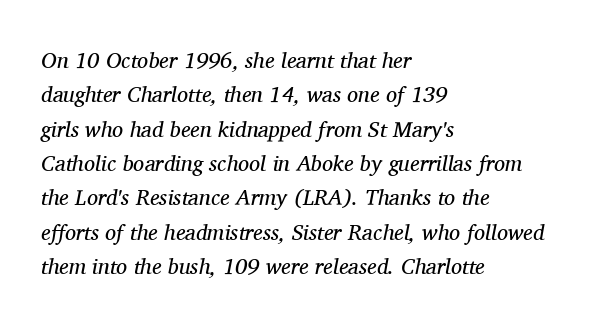
The axis of the letterforms is tilted away from vertical. This reads as an unemphasized weight, regular at the heaviest. Default kerning and tracking; the words read as compact shapes. In CSS terms this would be text-align: left. The space beneath each line is pristine and unruled.
